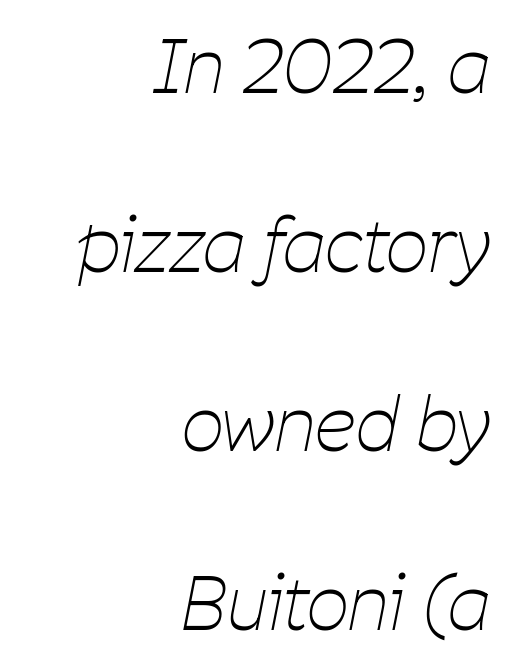
The image shows 74 px thin, condensed type, italic (leaning right); set right-aligned, loose line spacing (2.42x), normal letter spacing, not underlined; low stroke contrast and a medium x-height.
